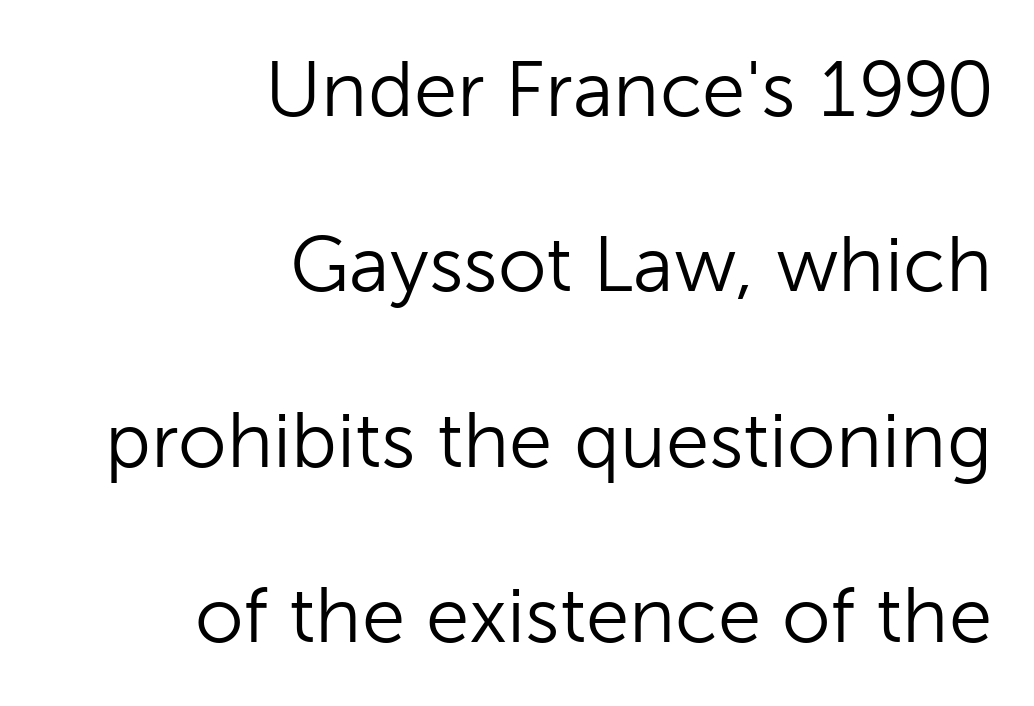
The image shows 78 px light sans-serif type, upright; set right-aligned, loose line spacing (2.25x), normal letter spacing, not underlined; low stroke contrast and a medium x-height.
